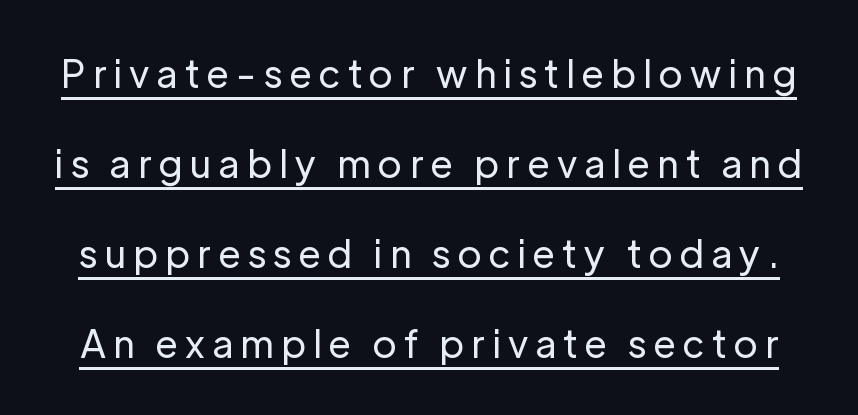
Q: Is the text bold? A: No.
Q: Is the text italic (slanted)? A: No, it is upright.
Q: Is the typeface a serif or a sans-serif typeface? A: Sans-serif.
Q: Is the text underlined? A: Yes.
Q: Is the spacing between letters normal or unusually wide? A: Unusually wide.
Q: Is the spacing between lines tight, normal or loose? A: Loose.
Q: Width (condensed, normal, or wide)? A: Normal.
Q: Stroke contrast? A: Low.
Q: x-height? A: Medium.
Q: Monospaced? A: No.
